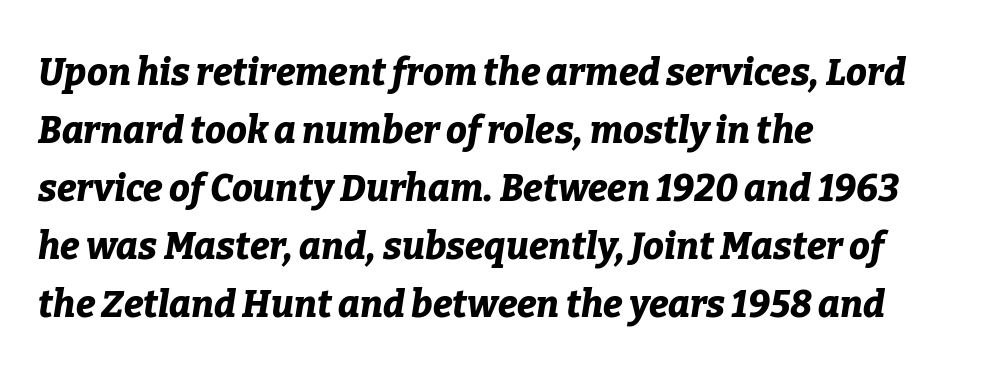
Descenders are the only things crossing below the line. In terms of posture, this sample is oblique. The face used here is proportionally spaced, like ordinary book or web type. These lines keep a tight, regular rhythm from letter to letter.
